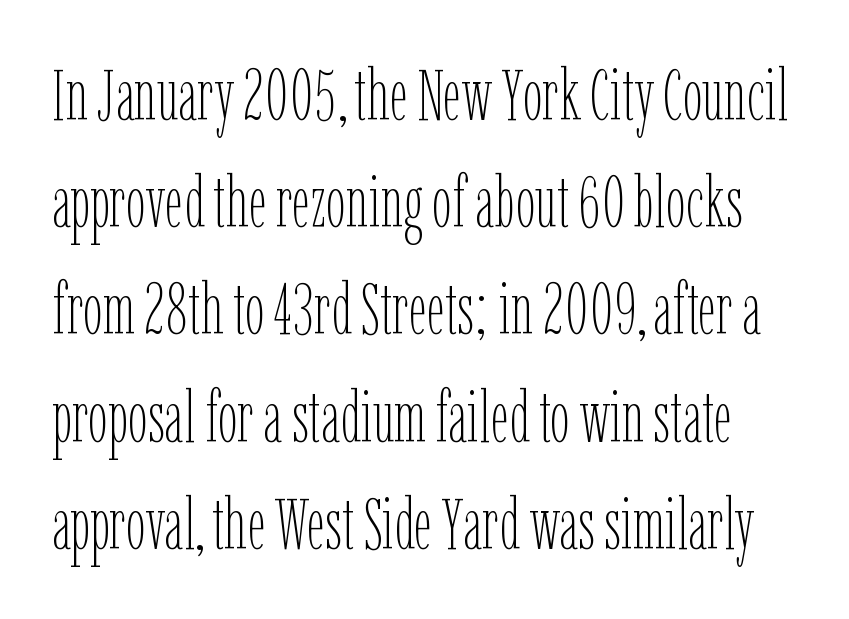
{"italic": "no", "bold": "no", "weight": "thin", "width": "condensed", "stroke_contrast": "low", "x_height": "medium", "monospaced": "no", "underline": "no", "line_spacing": "normal", "line_spacing_ratio": 1.51, "letter_spacing": "normal", "letter_spacing_em": 0.0, "glyph_px": 71}
